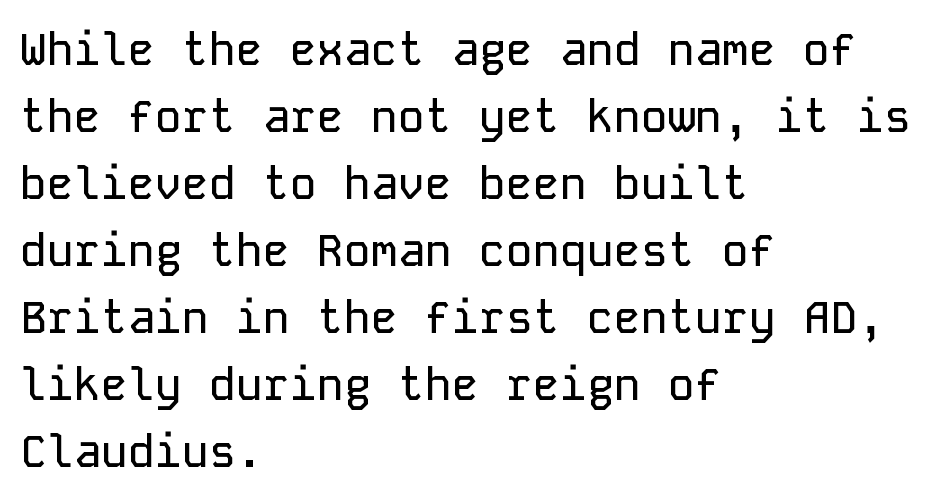
Note the uniform advance width — an 'i' takes as much space as an 'm'. The paragraph shown leans on its left margin. Italic: no, the glyphs are upright roman. Rows of type keep a routine distance in the vertical direction.
